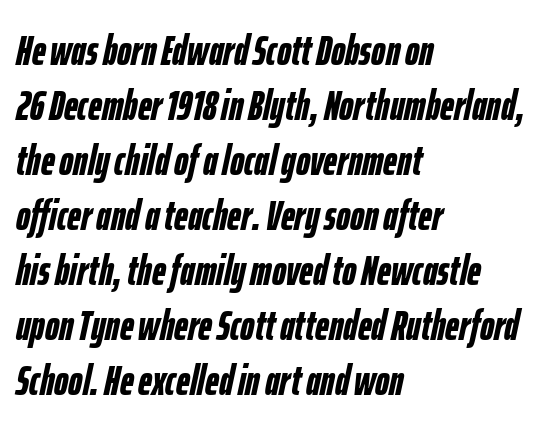
Q: Is the text bold? A: Yes.
Q: Is the text italic (slanted)? A: Yes, it leans right by about 12 degrees.
Q: Is the text underlined? A: No.
Q: How is the paragraph aligned? A: Left-aligned.
Q: Is the spacing between letters normal or unusually wide? A: Normal.
Q: Is the spacing between lines tight, normal or loose? A: Normal.
Q: Width (condensed, normal, or wide)? A: Condensed.
Q: Stroke contrast? A: Low.
Q: x-height? A: Medium.
Q: Monospaced? A: No.
